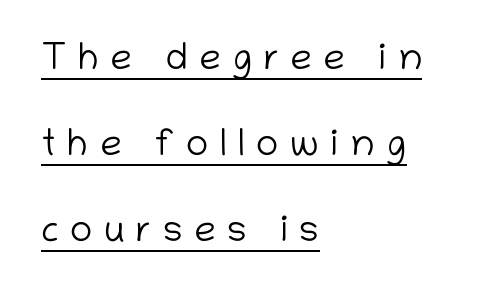
The image shows 38 px light sans-serif type, upright; set left-aligned, loose line spacing (2.26x), unusually wide letter spacing (+0.3 em), underlined; low stroke contrast and a medium x-height.
